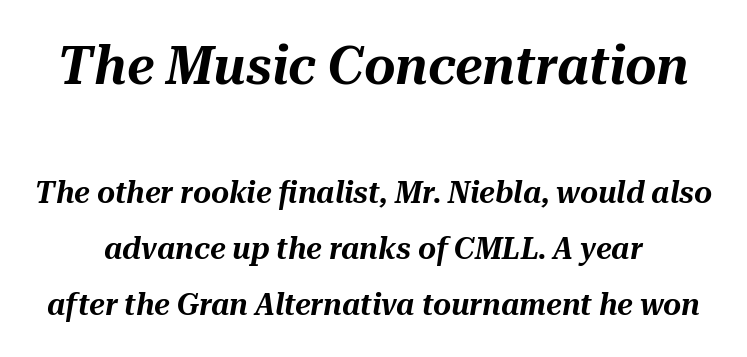
Q: Is the text italic (slanted)? A: Yes, it leans right by about 10 degrees.
Q: Is the text underlined? A: No.
Q: Is the spacing between letters normal or unusually wide? A: Normal.
Q: Which block of text is set in a larger size, the first (top) or the second (bottom)? A: The first (top) one.
Q: Width (condensed, normal, or wide)? A: Normal.
Q: Stroke contrast? A: Medium.
Q: x-height? A: Medium.
Q: Monospaced? A: No.
